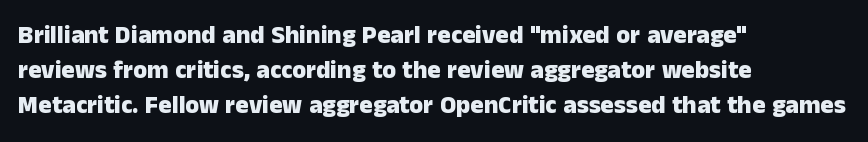
The image shows 25 px bold type, upright; set left-aligned, normal line spacing (1.4x), normal letter spacing, not underlined.
